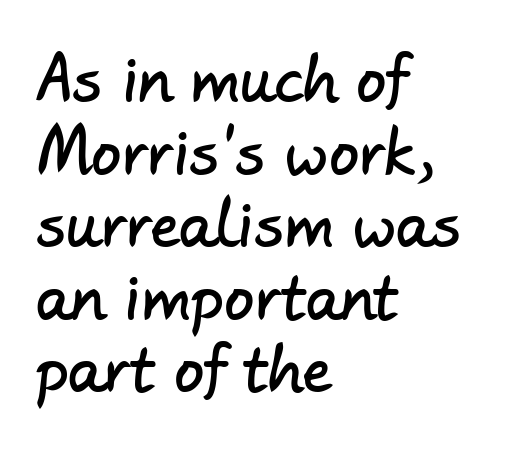
The image shows 60 px sans-serif type; set left-aligned, line spacing 1.21x, normal letter spacing, not underlined; low stroke contrast and a small x-height.
